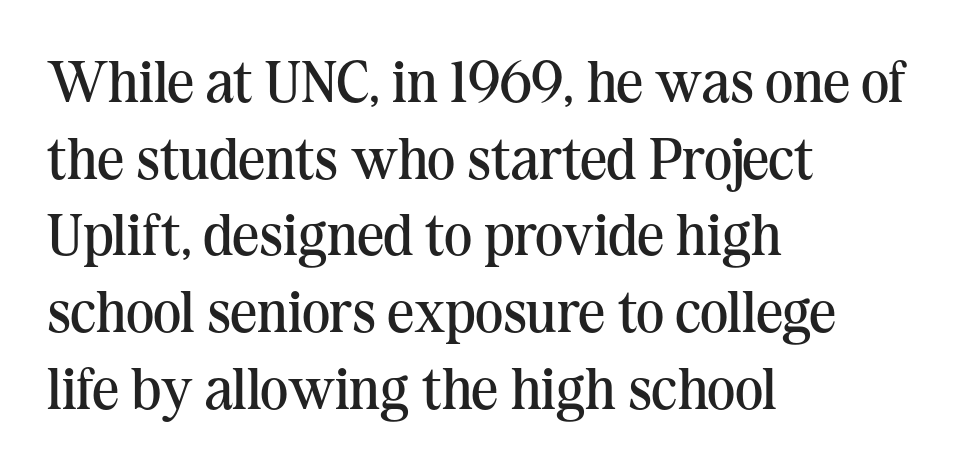
Q: Is the text bold? A: No.
Q: Is the text italic (slanted)? A: No, it is upright.
Q: Is the typeface a serif or a sans-serif typeface? A: Serif.
Q: Is the text underlined? A: No.
Q: How is the paragraph aligned? A: Left-aligned.
Q: Is the spacing between letters normal or unusually wide? A: Normal.
Q: Is the spacing between lines tight, normal or loose? A: Normal.
Q: Width (condensed, normal, or wide)? A: Normal.
Q: Stroke contrast? A: Medium.
Q: x-height? A: Medium.
Q: Monospaced? A: No.
